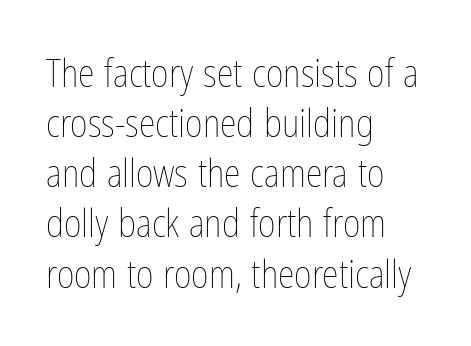
Q: Is the text bold? A: No.
Q: Is the text italic (slanted)? A: No, it is upright.
Q: Is the text underlined? A: No.
Q: How is the paragraph aligned? A: Left-aligned.
Q: Is the spacing between letters normal or unusually wide? A: Normal.
Q: Is the spacing between lines tight, normal or loose? A: Normal.
Q: Width (condensed, normal, or wide)? A: Condensed.
Q: Stroke contrast? A: Low.
Q: x-height? A: Medium.
Q: Monospaced? A: No.
